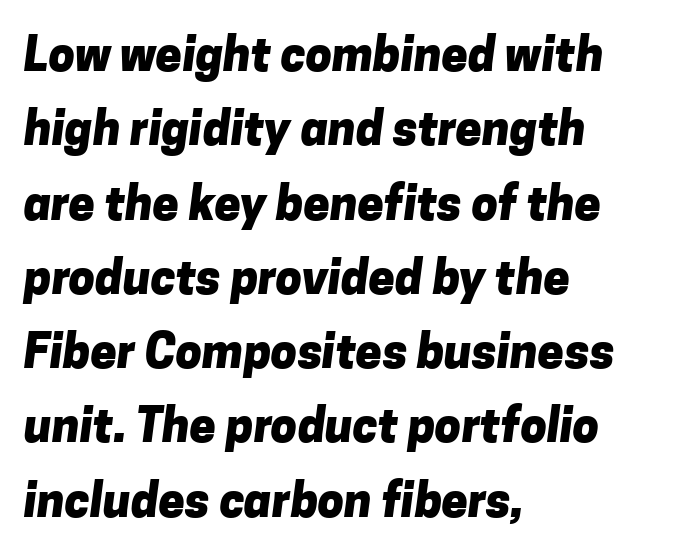
The image shows 47 px heavy sans-serif type; set left-aligned, normal line spacing (1.58x), normal letter spacing, not underlined; low stroke contrast and a medium x-height.
